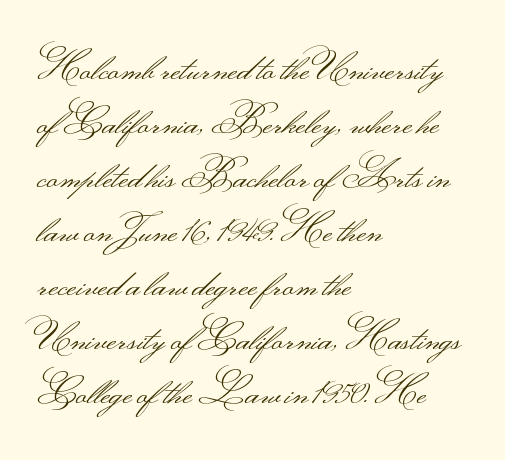
Has an underline been added? It has not. You could not count columns in this text — the font is proportionally spaced. The passage is arranged the way most books set body copy — flush left. Words appear dense and cohesive because spacing is normal. A typesetter would call this leading conventional body-copy spacing.
